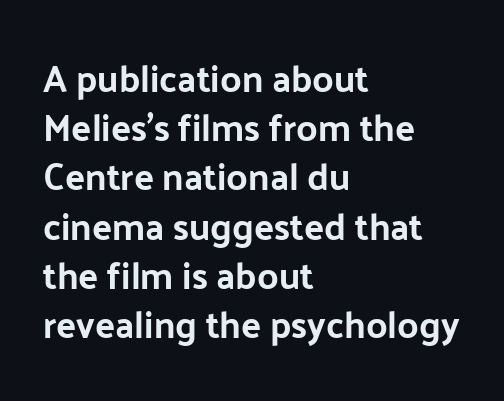
No italicization has been applied; the sample stays upright. What kind of face is this? One without serifs — a sans. Each glyph is drawn with heavy, bold strokes. Baseline-to-baseline distance is the conventional proportion of letter height. The zone under the glyphs is completely vacant.
